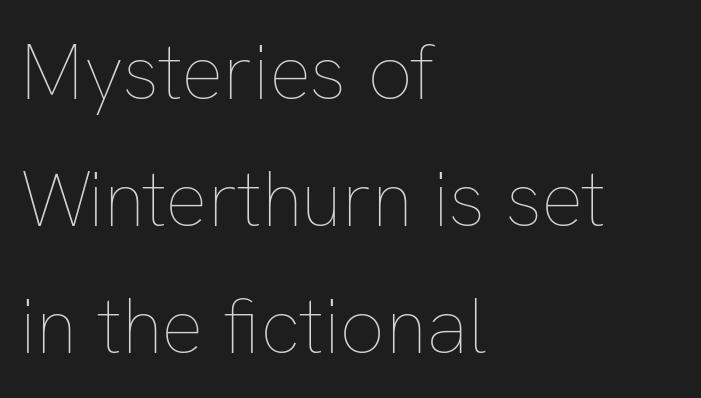
The image shows 79 px thin type, upright; set left-aligned, normal line spacing (1.61x), normal letter spacing, not underlined; low stroke contrast and a medium x-height.
